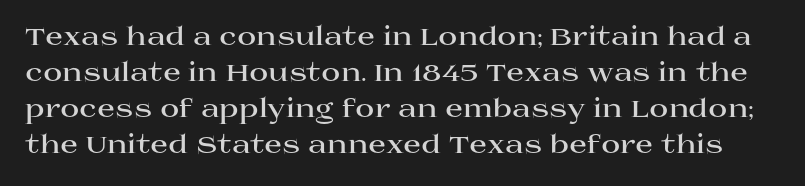
{"italic": "no", "bold": "yes", "underline": "no", "line_spacing": "normal", "line_spacing_ratio": 1.39, "letter_spacing": "normal", "letter_spacing_em": 0.0, "glyph_px": 26}
